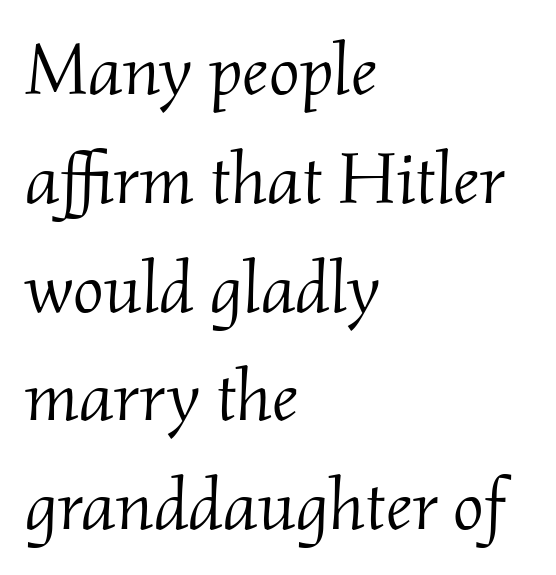
The typesetter chose a ragged-right arrangement here. This sample has the flowing, uneven cadence of proportional lettering. Short note: letters normally spaced. The rows are spaced the way most documents space them. Ink coverage per letter is moderate at most.
